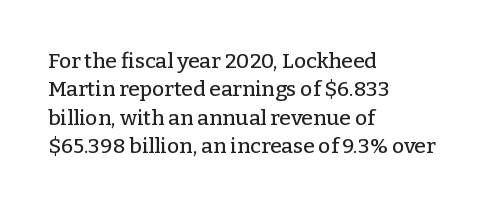
The image shows 21 px text type, upright; set left-aligned, normal line spacing (1.35x), normal letter spacing, not underlined.
